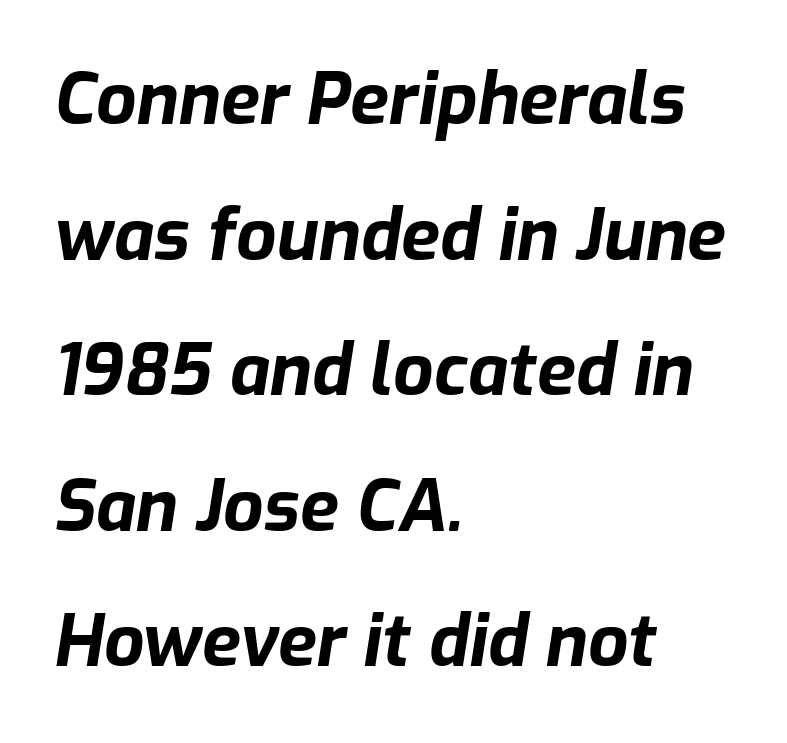
Q: Is the text bold? A: Yes.
Q: Is the text italic (slanted)? A: Yes, it leans right by about 9 degrees.
Q: Is the text underlined? A: No.
Q: How is the paragraph aligned? A: Left-aligned.
Q: Is the spacing between letters normal or unusually wide? A: Normal.
Q: Is the spacing between lines tight, normal or loose? A: Loose.
Q: Width (condensed, normal, or wide)? A: Normal.
Q: Stroke contrast? A: Low.
Q: x-height? A: Medium.
Q: Monospaced? A: No.
